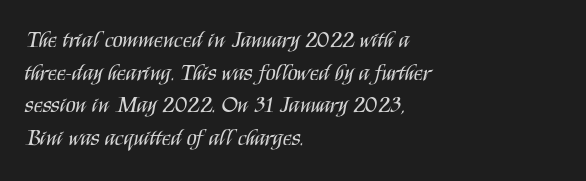
{"bold": "no", "underline": "no", "align": "left", "line_spacing": "normal", "line_spacing_ratio": 1.42, "letter_spacing": "normal", "letter_spacing_em": 0.0, "glyph_px": 23}
